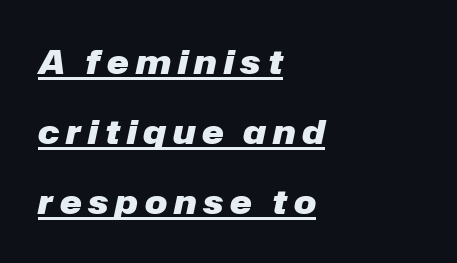
Thick stems and heavy bowls — unmistakably bold. Quick note: underline on. Loosely led — the rows are spread out. This sample uses an oblique cut, with every glyph tilted off the vertical.
